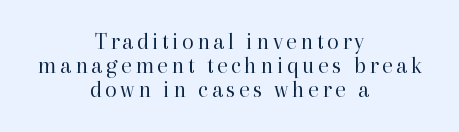
Descender tails drop into unmarked territory. Is there any slant? The stems are plumb. The letters look calm and open, with moderate or lighter stems. The text block is weighted toward neither margin, spreading evenly from the middle. The passage shown stacks its lines with hardly any gap.
